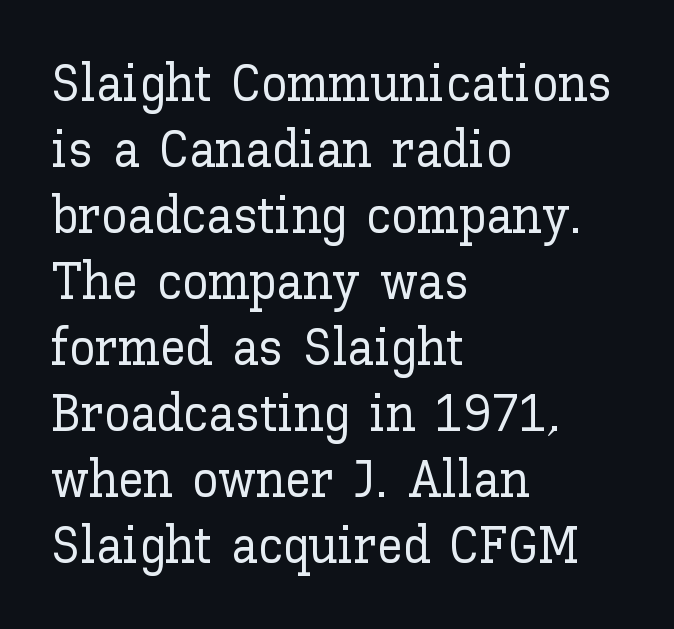
The image shows 52 px text type, upright; set left-aligned, normal line spacing (1.27x), normal letter spacing, not underlined; low stroke contrast and a medium x-height.
